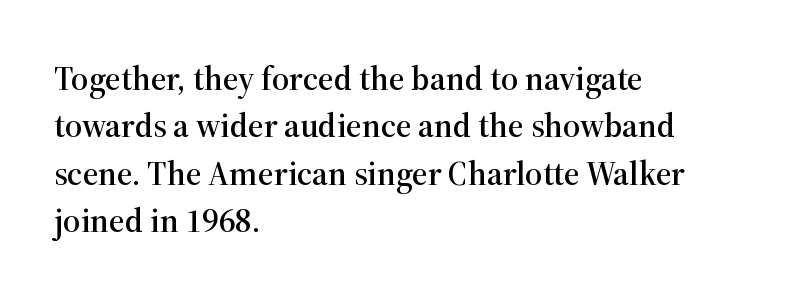
{"serif": "yes", "italic": "no", "width": "normal", "stroke_contrast": "high", "x_height": "medium", "monospaced": "no", "underline": "no", "align": "left", "line_spacing": "normal", "line_spacing_ratio": 1.39, "letter_spacing": "normal", "letter_spacing_em": 0.0, "glyph_px": 34}
